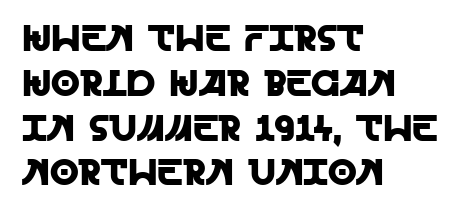
The space directly below the letters is spotless. This rendering employs a face without finishing strokes, i.e., a sans-serif. Compared with typical body copy, the letter spacing here is the same. It's the straight-up-and-down kind of type.
